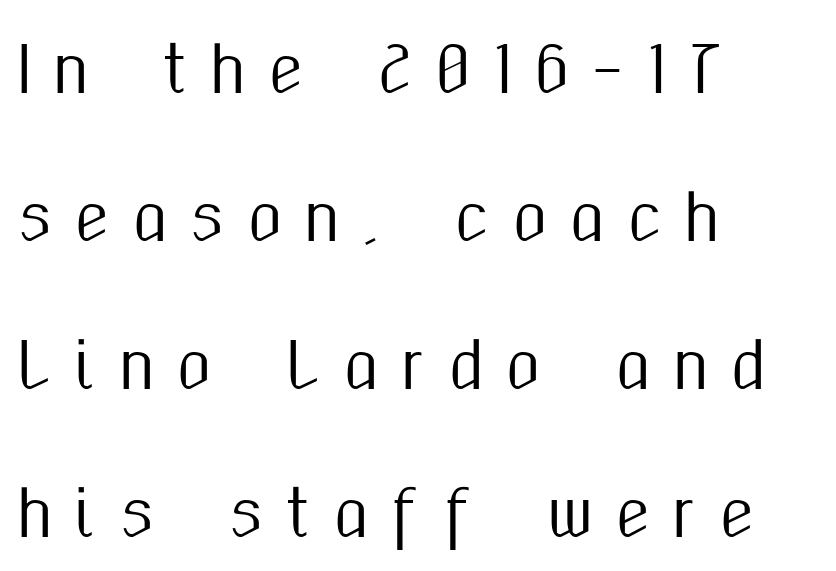
Q: Is the text italic (slanted)? A: No, it is upright.
Q: Is the typeface a serif or a sans-serif typeface? A: Sans-serif.
Q: Is the text underlined? A: No.
Q: How is the paragraph aligned? A: Left-aligned.
Q: Is the spacing between letters normal or unusually wide? A: Unusually wide.
Q: Is the spacing between lines tight, normal or loose? A: Loose.
Q: Width (condensed, normal, or wide)? A: Condensed.
Q: Stroke contrast? A: Medium.
Q: x-height? A: Medium.
Q: Monospaced? A: No.
